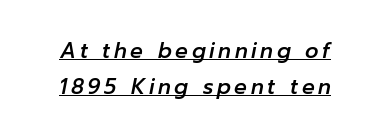
{"italic": "yes", "lean": "right", "slant_degrees": 12, "underline": "yes", "align": "center", "line_spacing_ratio": 1.73, "glyph_px": 21}
